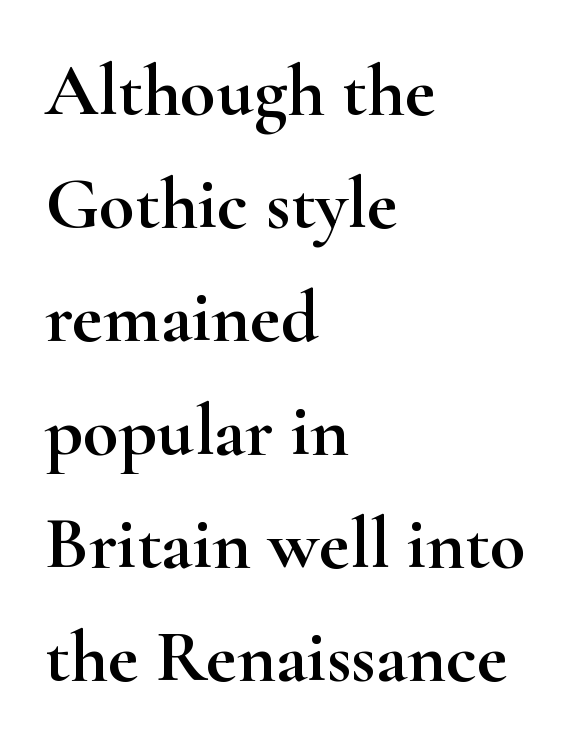
{"serif": "yes", "italic": "no", "width": "wide", "stroke_contrast": "high", "x_height": "small", "monospaced": "no", "underline": "no", "align": "left", "line_spacing": "normal", "line_spacing_ratio": 1.53, "letter_spacing": "normal", "letter_spacing_em": 0.0, "glyph_px": 74}
